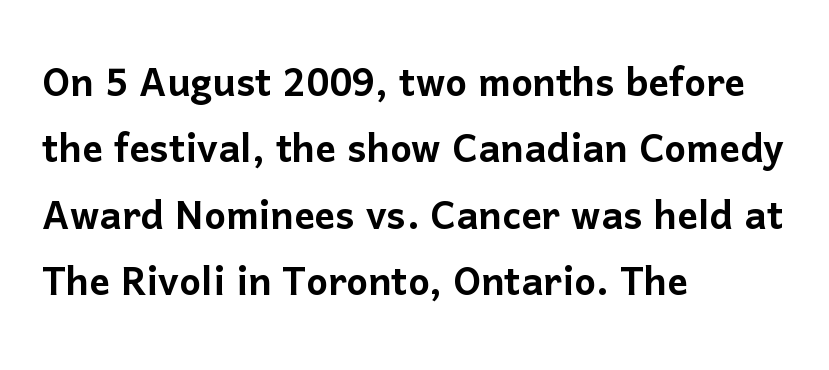
Q: Is the text italic (slanted)? A: No, it is upright.
Q: Is the typeface a serif or a sans-serif typeface? A: Sans-serif.
Q: Is the text underlined? A: No.
Q: How is the paragraph aligned? A: Left-aligned.
Q: Is the spacing between letters normal or unusually wide? A: Normal.
Q: Is the spacing between lines tight, normal or loose? A: Normal.
Q: Width (condensed, normal, or wide)? A: Normal.
Q: Stroke contrast? A: Low.
Q: x-height? A: Medium.
Q: Monospaced? A: No.
